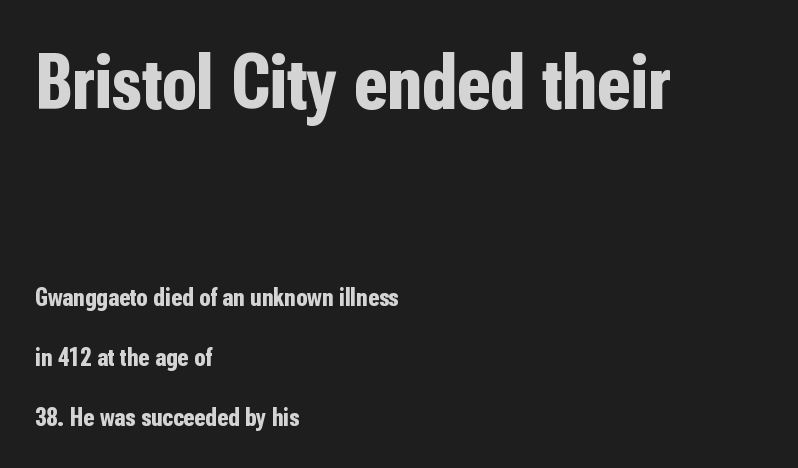
{"serif": "no", "italic": "no", "bold": "yes", "weight": "bold", "width": "condensed", "stroke_contrast": "low", "x_height": "medium", "monospaced": "no", "underline": "no", "align": "left", "line_spacing": "loose", "line_spacing_ratio": 2.31, "letter_spacing": "normal", "letter_spacing_em": 0.0, "larger_block": "first", "size_ratio": 3.04, "glyph_px": 79}
